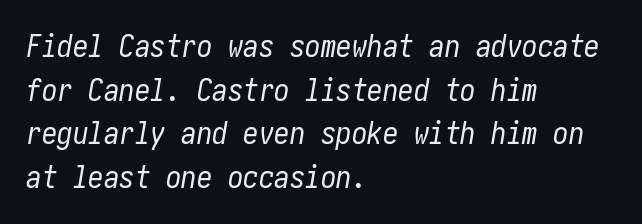
The text carries the slant typical of an italic or oblique font. This sample is left-justified, so line endings fall wherever the words run out. Heft: none added — not bold. Whoever set this chose a conventional vertical rhythm. Spacing between characters is what you'd get straight out of the box.
